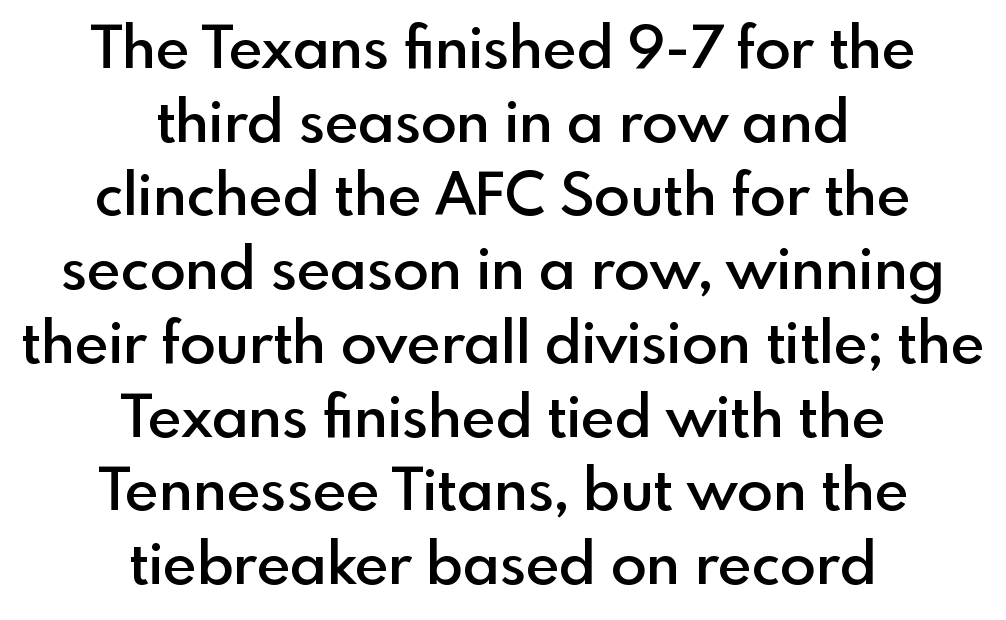
Q: Is the text bold? A: Semi-bold.
Q: Is the text italic (slanted)? A: No, it is upright.
Q: Is the typeface a serif or a sans-serif typeface? A: Sans-serif.
Q: Is the text underlined? A: No.
Q: How is the paragraph aligned? A: Centered.
Q: Is the spacing between letters normal or unusually wide? A: Normal.
Q: Is the spacing between lines tight, normal or loose? A: Normal.
Q: Width (condensed, normal, or wide)? A: Normal.
Q: x-height? A: Small.
Q: Monospaced? A: No.
